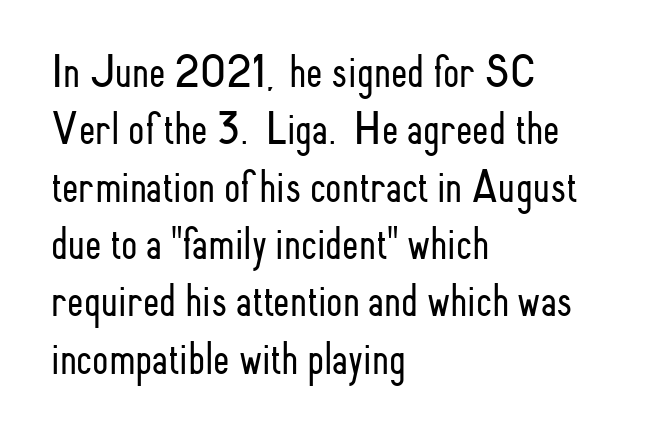
The image shows 47 px light, condensed sans-serif type, upright; set left-aligned, line spacing 1.22x, normal letter spacing, not underlined; low stroke contrast and a small x-height.
